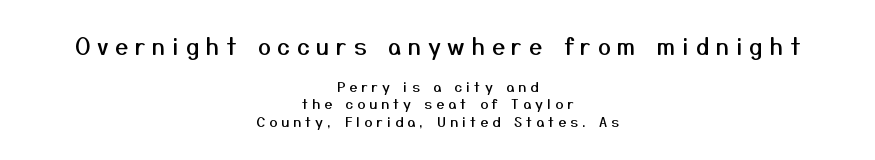
Casual observation: everything's sitting right in the middle. Check under the words: just untouched page. Every stem runs plumb, perpendicular to the baseline. These lines have a slow, spaced-out rhythm from letter to letter.
